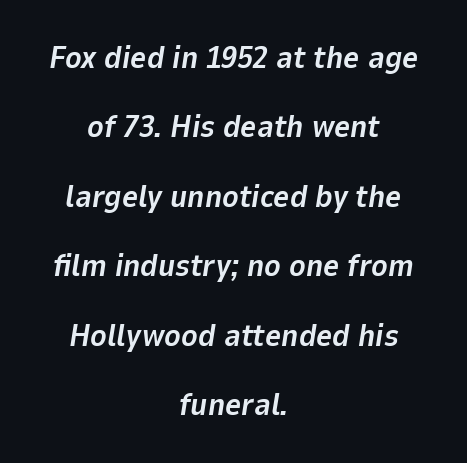
{"italic": "yes", "lean": "right", "slant_degrees": 9, "bold": "yes", "weight": "bold", "width": "normal", "stroke_contrast": "low", "x_height": "medium", "monospaced": "no", "underline": "no", "align": "center", "line_spacing": "loose", "line_spacing_ratio": 2.24, "letter_spacing": "normal", "letter_spacing_em": 0.0, "glyph_px": 31}
